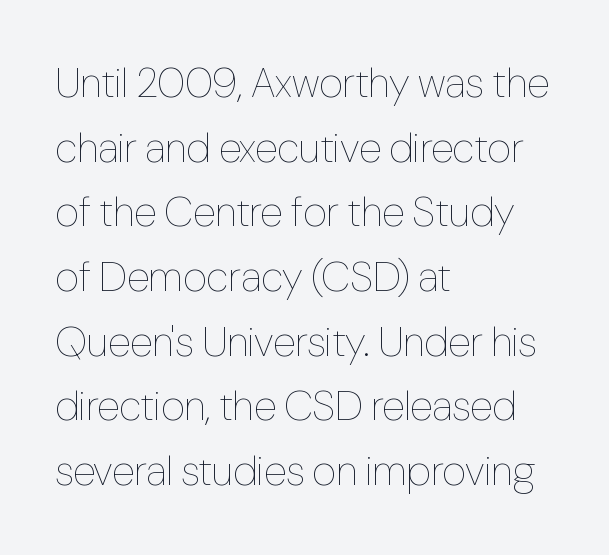
Q: Is the text bold? A: No.
Q: Is the text italic (slanted)? A: No, it is upright.
Q: Is the text underlined? A: No.
Q: How is the paragraph aligned? A: Left-aligned.
Q: Is the spacing between letters normal or unusually wide? A: Normal.
Q: Is the spacing between lines tight, normal or loose? A: Normal.
Q: Width (condensed, normal, or wide)? A: Condensed.
Q: Stroke contrast? A: Low.
Q: x-height? A: Medium.
Q: Monospaced? A: No.
